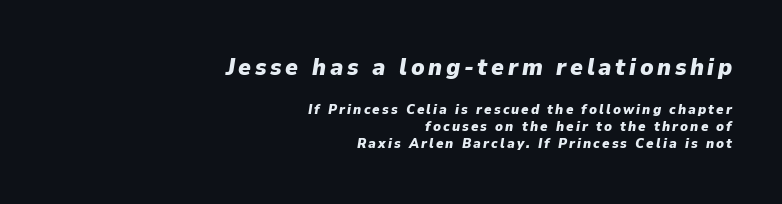
Q: Is the text bold? A: Yes.
Q: Is the text italic (slanted)? A: Yes, it leans right by about 9 degrees.
Q: Is the text underlined? A: No.
Q: How is the paragraph aligned? A: Right-aligned.
Q: Which block of text is set in a larger size, the first (top) or the second (bottom)? A: The first (top) one.
